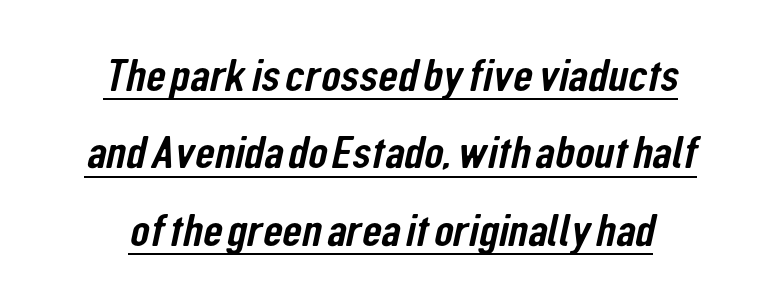
{"serif": "no", "width": "condensed", "stroke_contrast": "low", "x_height": "medium", "monospaced": "no", "underline": "yes", "line_spacing_ratio": 1.72, "letter_spacing": "normal", "letter_spacing_em": 0.0, "glyph_px": 45}
